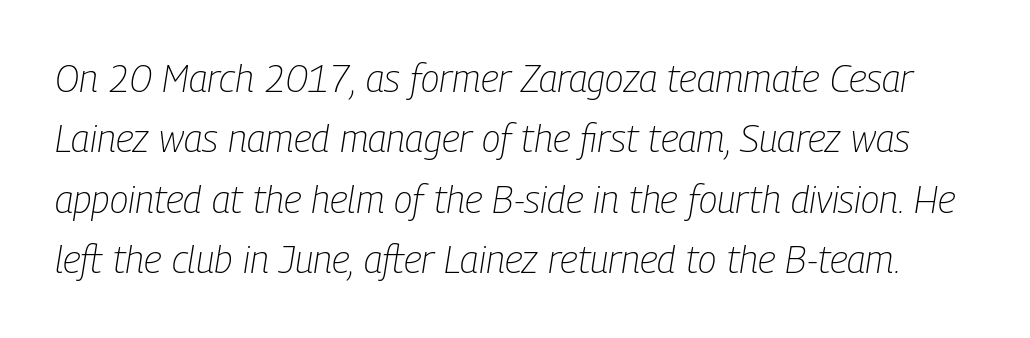
It's the slanting kind of type. Vertically, the passage feels balanced, rows spaced as you'd expect. Lines of text with bare space underneath. Think of a printed novel: that variable character pitch is what you see here.
